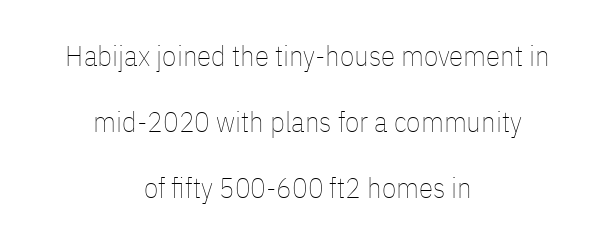
The letterforms sit at book weight or below. The space directly below the letters is spotless. Does the lettering tilt? It doesn't — this is upright. Vertically, the passage feels expansive, rows floating well apart. This sample has the flowing, uneven cadence of proportional lettering. Compared with typical body copy, the letter spacing here is the same.
